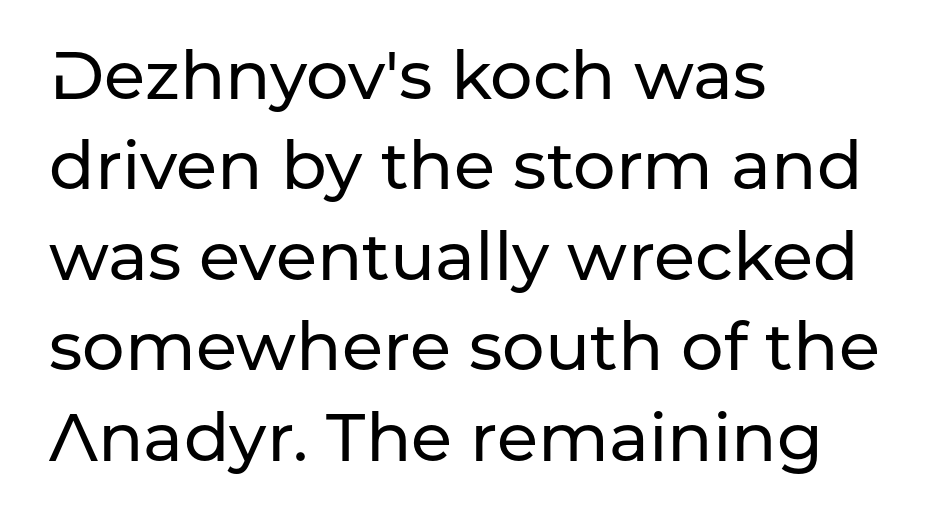
Q: Is the text italic (slanted)? A: No, it is upright.
Q: Is the typeface a serif or a sans-serif typeface? A: Sans-serif.
Q: Is the text underlined? A: No.
Q: How is the paragraph aligned? A: Left-aligned.
Q: Is the spacing between letters normal or unusually wide? A: Normal.
Q: Is the spacing between lines tight, normal or loose? A: Normal.
Q: Width (condensed, normal, or wide)? A: Normal.
Q: Stroke contrast? A: Low.
Q: x-height? A: Medium.
Q: Monospaced? A: No.
